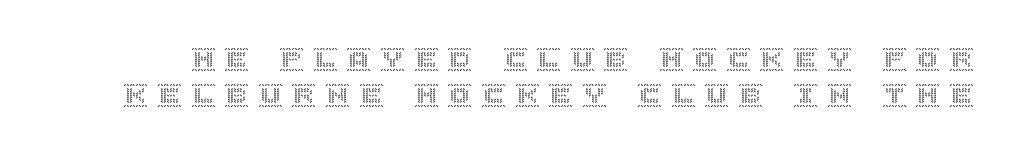
The image shows 24 px text type, upright; set normal line spacing (1.5x), unusually wide letter spacing (+0.4 em), not underlined.
